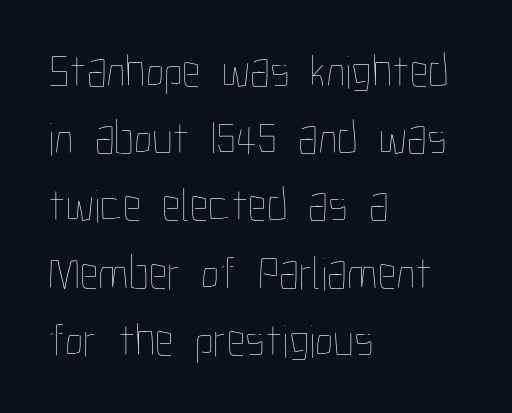
{"italic": "no", "bold": "no", "weight": "thin", "width": "condensed", "stroke_contrast": "low", "x_height": "medium", "monospaced": "no", "underline": "no", "align": "left", "line_spacing": "normal", "line_spacing_ratio": 1.43, "letter_spacing": "normal", "letter_spacing_em": 0.0, "glyph_px": 47}
